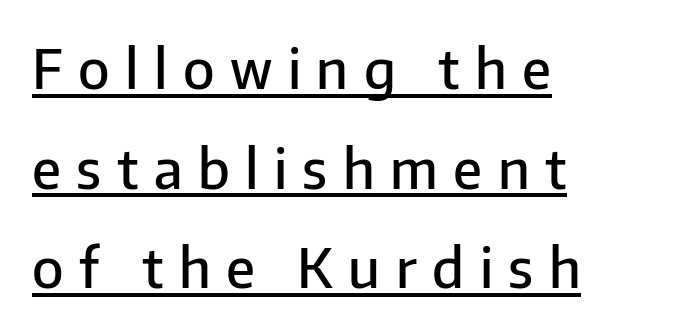
Q: Is the text bold? A: Semi-bold.
Q: Is the text italic (slanted)? A: No, it is upright.
Q: Is the typeface a serif or a sans-serif typeface? A: Sans-serif.
Q: Is the text underlined? A: Yes.
Q: How is the paragraph aligned? A: Left-aligned.
Q: Is the spacing between letters normal or unusually wide? A: Unusually wide.
Q: Width (condensed, normal, or wide)? A: Normal.
Q: Stroke contrast? A: Low.
Q: x-height? A: Medium.
Q: Monospaced? A: No.
